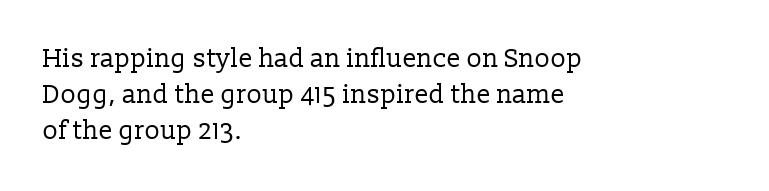
The image shows 26 px text type, upright; set left-aligned, normal line spacing (1.39x), normal letter spacing, not underlined.
